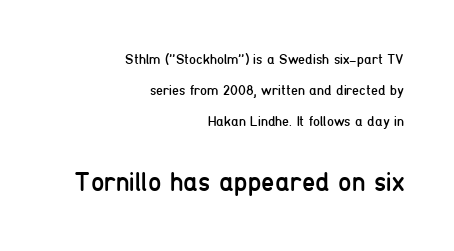
A great deal of white space separates one row of letters from the next. The rendering anchors every line to the right-hand side. The lower block of text is set noticeably larger than the block above it. No extra tracking has been applied to these lines.
